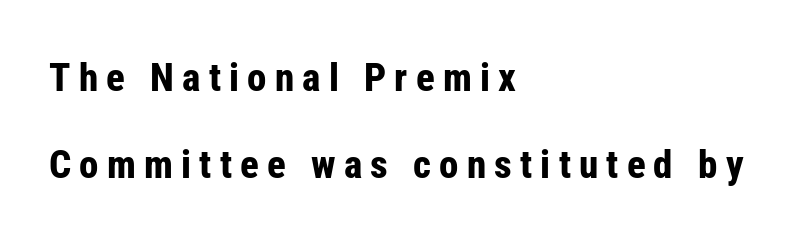
Q: Is the text bold? A: Yes.
Q: Is the text italic (slanted)? A: No, it is upright.
Q: Is the typeface a serif or a sans-serif typeface? A: Sans-serif.
Q: Is the text underlined? A: No.
Q: How is the paragraph aligned? A: Left-aligned.
Q: Is the spacing between letters normal or unusually wide? A: Unusually wide.
Q: Is the spacing between lines tight, normal or loose? A: Loose.
Q: Width (condensed, normal, or wide)? A: Condensed.
Q: Stroke contrast? A: Low.
Q: x-height? A: Medium.
Q: Monospaced? A: No.
